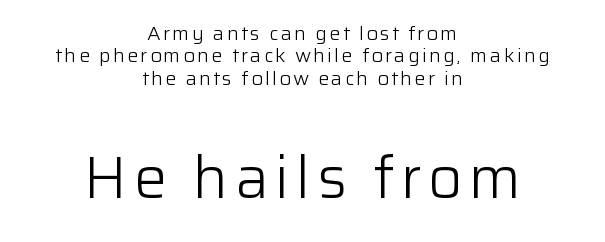
The image shows 59 px light sans-serif type, upright; set centered, tight line spacing (1.12x), not underlined; the second (bottom) block is 2.95x larger; low stroke contrast and a medium x-height.
